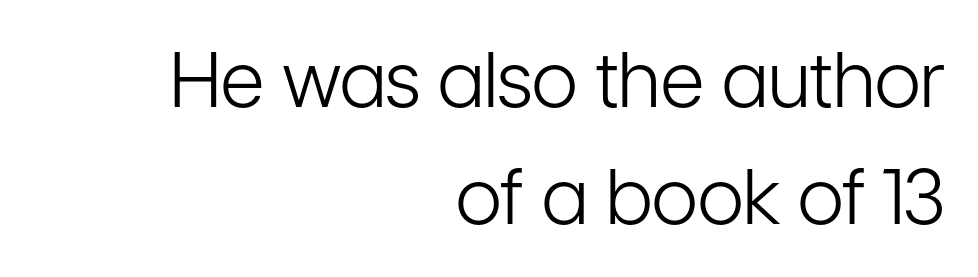
Vertical strokes here are truly vertical. Descenders hang freely into open space. The rendering uses natural spacing where letterforms have individual widths. Short note: letters normally spaced.
